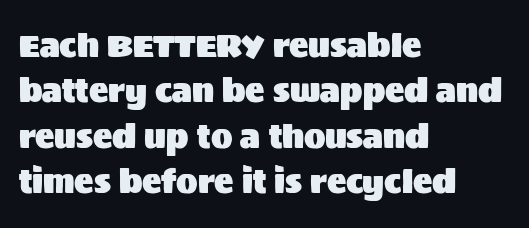
{"serif": "no", "italic": "no", "width": "normal", "stroke_contrast": "medium", "x_height": "large", "monospaced": "no", "underline": "no", "align": "left", "line_spacing": "normal", "line_spacing_ratio": 1.42, "letter_spacing": "normal", "letter_spacing_em": 0.0, "glyph_px": 32}
